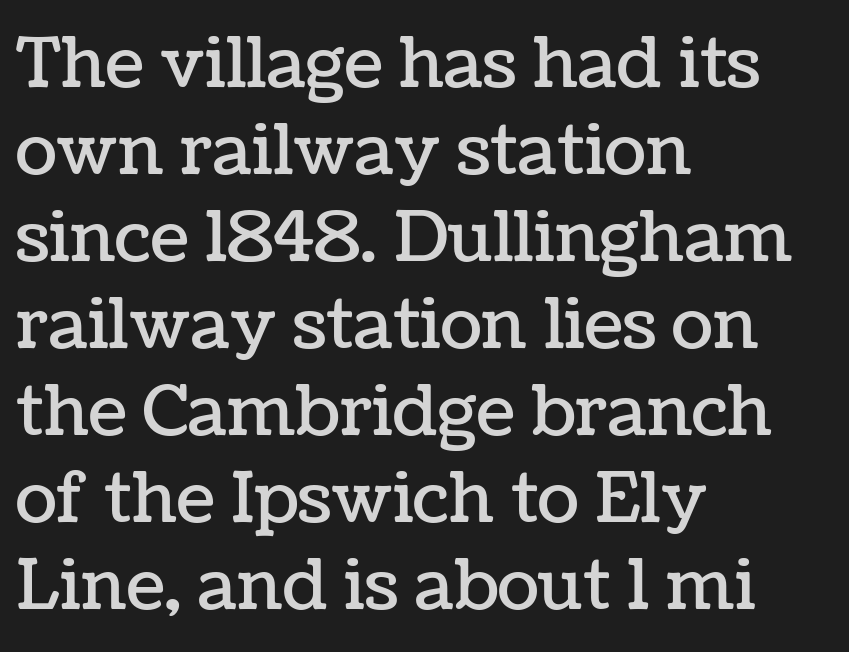
{"italic": "no", "width": "normal", "stroke_contrast": "low", "x_height": "medium", "monospaced": "no", "underline": "no", "align": "left", "line_spacing": "normal", "line_spacing_ratio": 1.26, "letter_spacing": "normal", "letter_spacing_em": 0.0, "glyph_px": 69}
